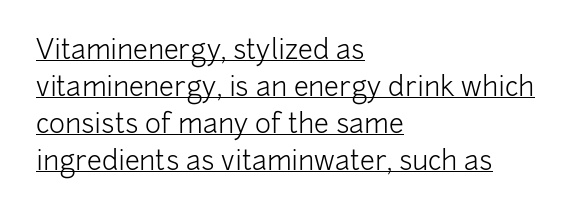
The image shows 27 px text type, upright; set left-aligned, normal line spacing (1.37x), normal letter spacing, underlined.
